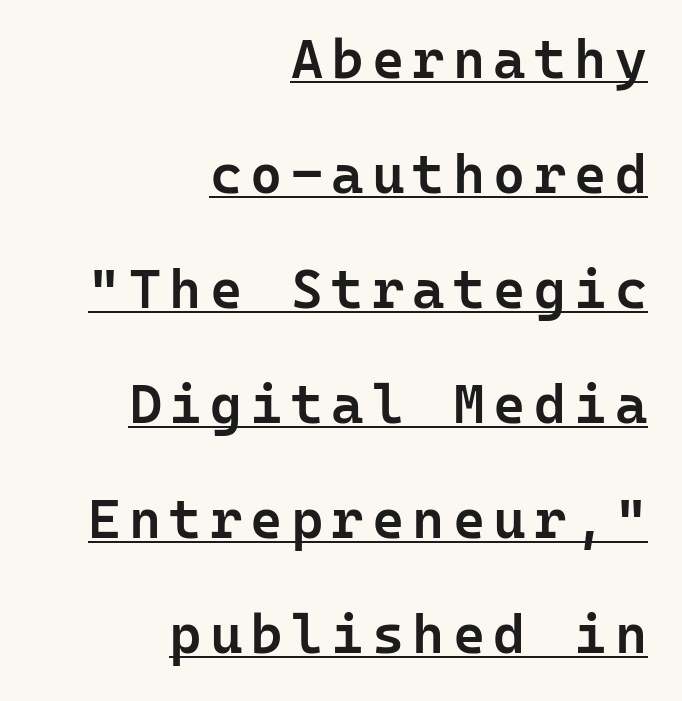
Q: Is the text bold? A: Semi-bold.
Q: Is the text italic (slanted)? A: No, it is upright.
Q: Is the typeface a serif or a sans-serif typeface? A: Sans-serif.
Q: Is the text underlined? A: Yes.
Q: How is the paragraph aligned? A: Right-aligned.
Q: Is the spacing between lines tight, normal or loose? A: Loose.
Q: Width (condensed, normal, or wide)? A: Normal.
Q: Stroke contrast? A: Low.
Q: x-height? A: Medium.
Q: Monospaced? A: Yes.
